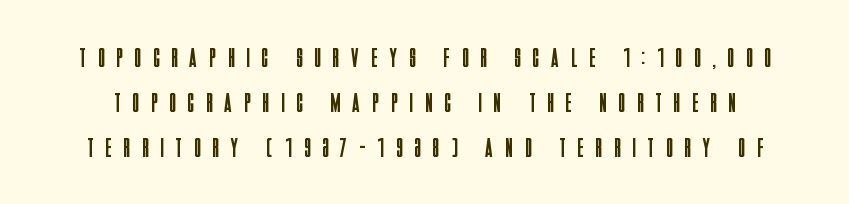
The image shows 27 px text type, upright; set normal line spacing (1.66x), unusually wide letter spacing (+0.47 em), not underlined.
